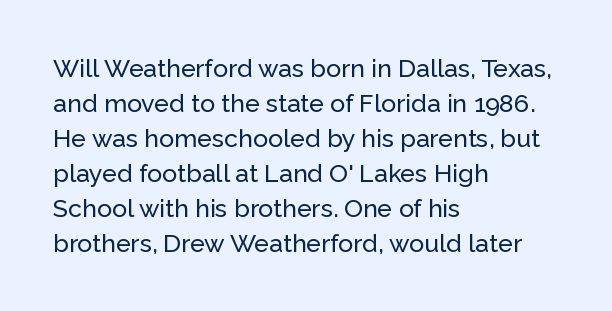
{"italic": "no", "underline": "no", "align": "left", "line_spacing": "normal", "line_spacing_ratio": 1.4, "letter_spacing": "normal", "letter_spacing_em": 0.0, "glyph_px": 25}
